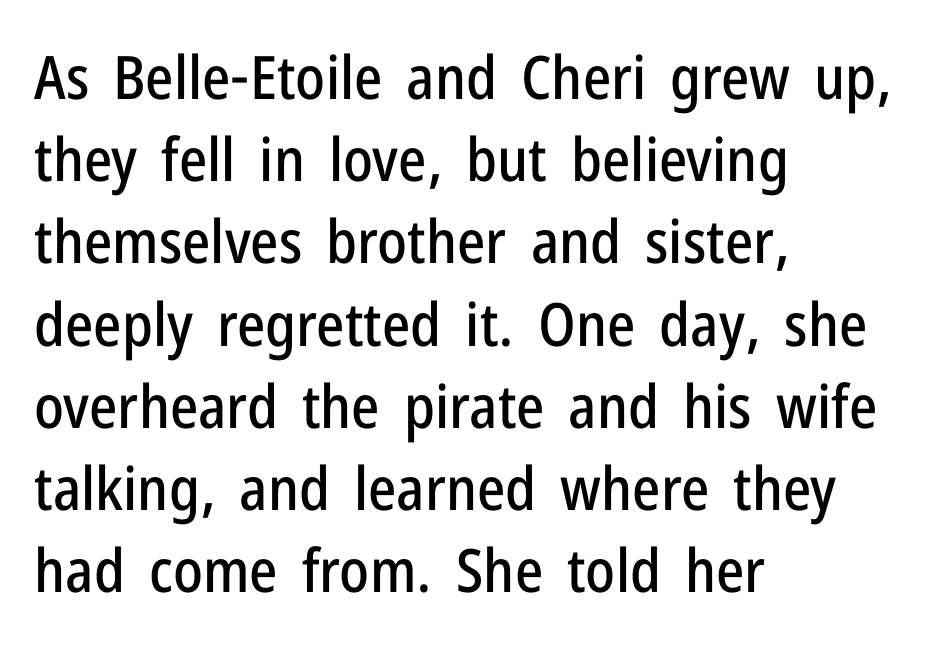
{"serif": "no", "italic": "no", "width": "condensed", "stroke_contrast": "low", "x_height": "medium", "monospaced": "no", "underline": "no", "align": "left", "line_spacing": "normal", "line_spacing_ratio": 1.37, "letter_spacing": "normal", "letter_spacing_em": 0.0, "glyph_px": 60}
